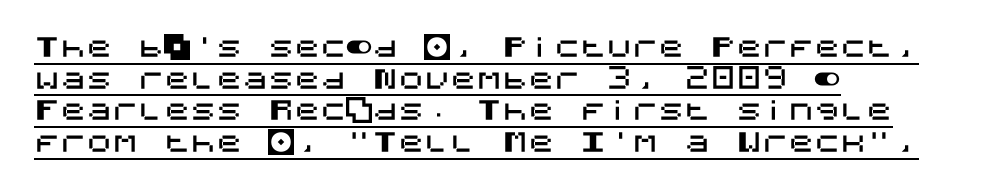
Q: Is the text italic (slanted)? A: No, it is upright.
Q: Is the text underlined? A: Yes.
Q: How is the paragraph aligned? A: Left-aligned.
Q: Is the spacing between letters normal or unusually wide? A: Normal.
